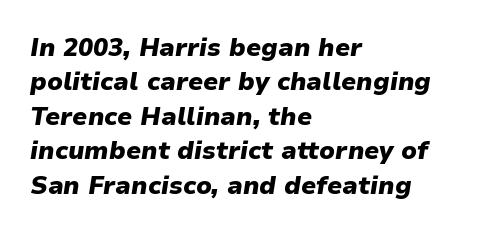
The image shows 25 px bold type, italic (leaning right); set left-aligned, normal line spacing (1.38x), normal letter spacing, not underlined.
